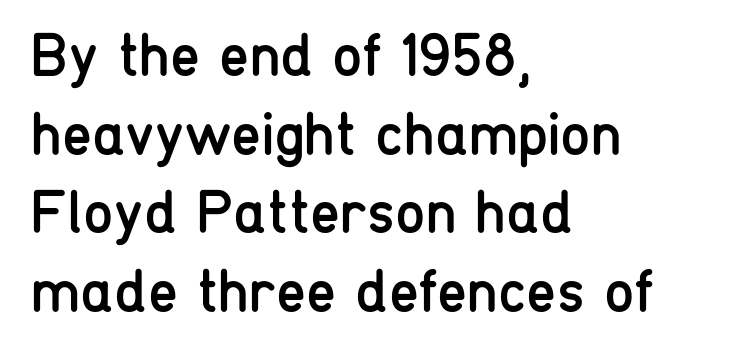
Q: Is the text bold? A: No.
Q: Is the text italic (slanted)? A: No, it is upright.
Q: Is the typeface a serif or a sans-serif typeface? A: Sans-serif.
Q: Is the text underlined? A: No.
Q: How is the paragraph aligned? A: Left-aligned.
Q: Is the spacing between letters normal or unusually wide? A: Normal.
Q: Is the spacing between lines tight, normal or loose? A: Normal.
Q: Width (condensed, normal, or wide)? A: Condensed.
Q: Stroke contrast? A: Low.
Q: x-height? A: Medium.
Q: Monospaced? A: No.
